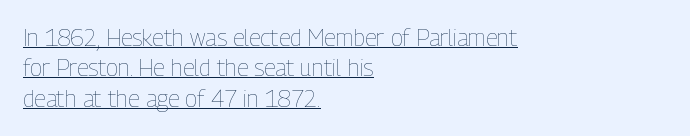
The image shows 23 px text type, upright; set left-aligned, normal line spacing (1.32x), normal letter spacing, underlined.
